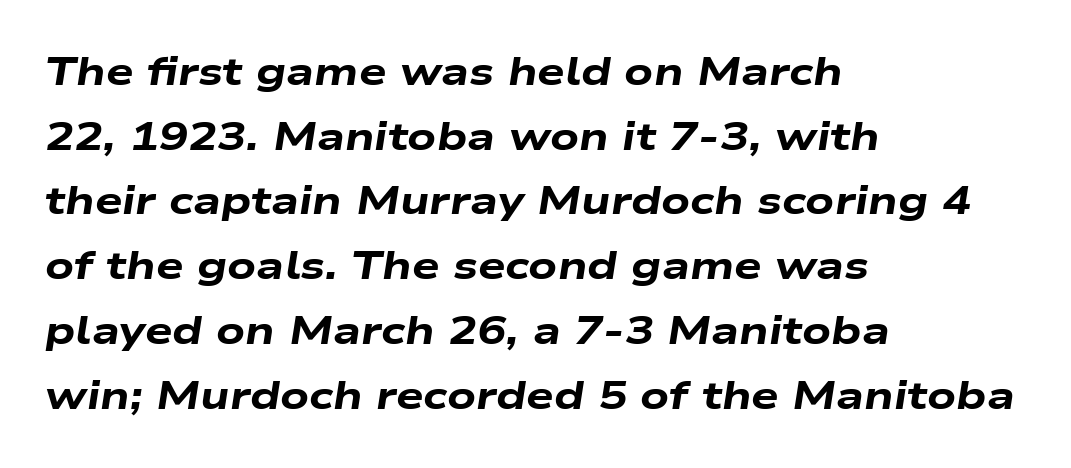
{"italic": "yes", "lean": "right", "slant_degrees": 9, "bold": "yes", "weight": "heavy", "width": "wide", "stroke_contrast": "low", "x_height": "medium", "monospaced": "no", "underline": "no", "align": "left", "line_spacing": "normal", "line_spacing_ratio": 1.66, "letter_spacing": "normal", "letter_spacing_em": 0.0, "glyph_px": 39}
